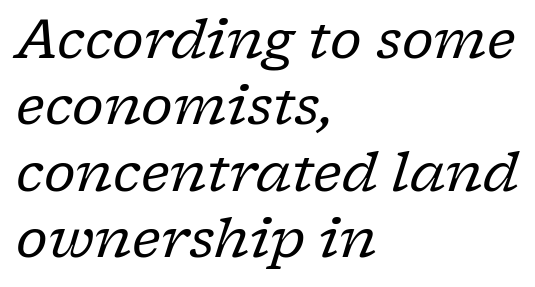
Q: Is the text bold? A: No.
Q: Is the text italic (slanted)? A: Yes, it leans right by about 17 degrees.
Q: Is the typeface a serif or a sans-serif typeface? A: Serif.
Q: Is the text underlined? A: No.
Q: How is the paragraph aligned? A: Left-aligned.
Q: Is the spacing between letters normal or unusually wide? A: Normal.
Q: Width (condensed, normal, or wide)? A: Normal.
Q: Stroke contrast? A: Low.
Q: x-height? A: Medium.
Q: Monospaced? A: No.
